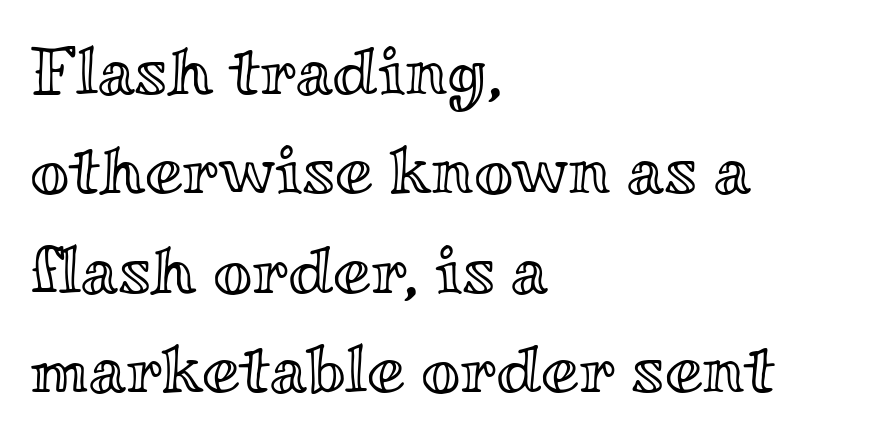
The image shows 68 px wide type, upright; set left-aligned, normal line spacing (1.46x), normal letter spacing, not underlined; a small x-height.
